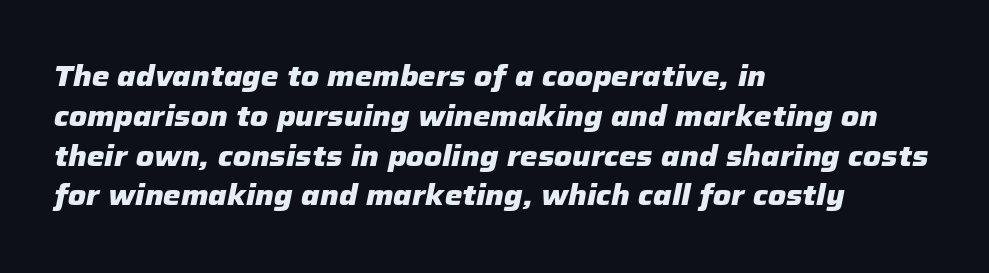
{"italic": "yes", "lean": "right", "slant_degrees": 12, "bold": "yes", "weight": "heavy", "width": "normal", "stroke_contrast": "low", "x_height": "medium", "monospaced": "no", "underline": "no", "align": "left", "line_spacing": "normal", "line_spacing_ratio": 1.42, "letter_spacing": "normal", "letter_spacing_em": 0.0, "glyph_px": 28}
